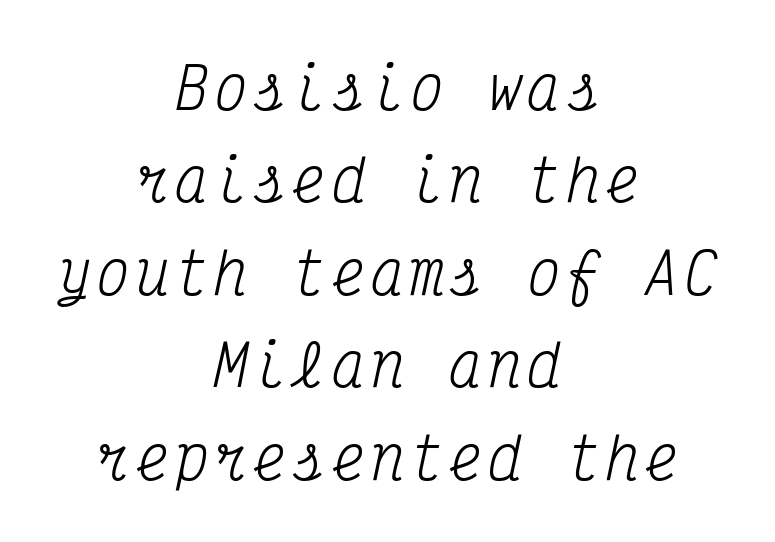
Just letters on the line, the space beneath them empty. The letters look calm and open, with moderate or lighter stems. The leading is moderate, giving the passage an even texture. If you folded the block vertically in half, each line would mirror itself in length.
